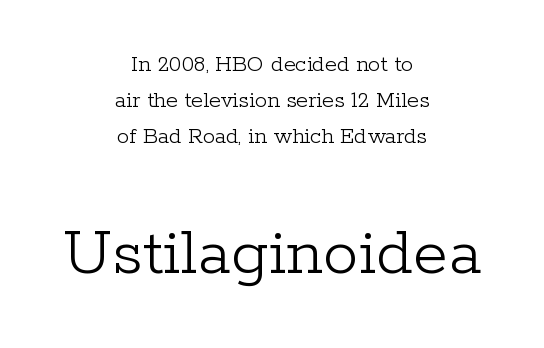
No letter is thick-stroked: the sample isn't bold. Honestly, the row spacing looks completely unremarkable. These lines were composed using upright roman letters. Type size steps up from the first block to the second. Line starts and ends both wander, symmetrically. Observe the serifs anchoring each vertical stroke in this sample.
